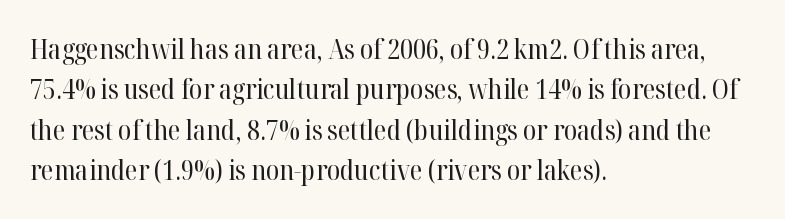
Q: Is the text bold? A: No.
Q: Is the text italic (slanted)? A: No, it is upright.
Q: Is the text underlined? A: No.
Q: How is the paragraph aligned? A: Left-aligned.
Q: Is the spacing between letters normal or unusually wide? A: Normal.
Q: Is the spacing between lines tight, normal or loose? A: Normal.
